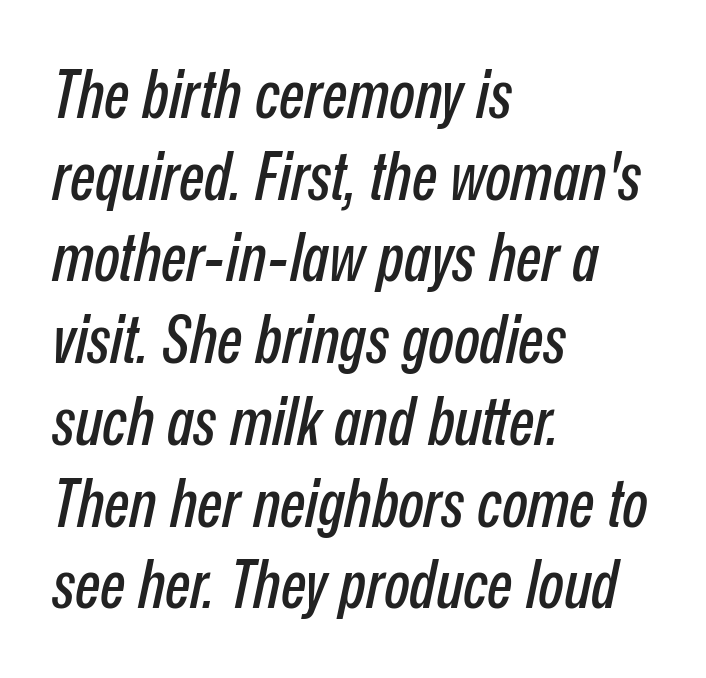
Every character sits at an angle, as italics do. Words appear dense and cohesive because spacing is normal. The baseline area is clear. Think of a printed novel: that variable character pitch is what you see here.
